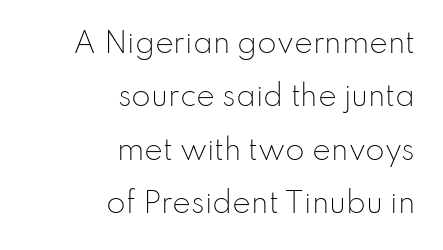
Short note: letters normally spaced. Which margin do the lines hug? The right one — the left edge is uneven. Compared with typical paragraphs, the rows here are farther apart. Each letter keeps its own natural width here, so spacing adapts to shape. The rendering shows plain stroke endings on the letterforms — a sans-serif design. Beneath every word, the page is bare.
